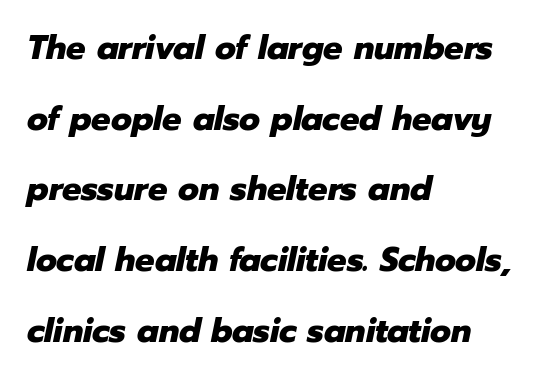
The image shows 34 px heavy type, italic (leaning right); set left-aligned, loose line spacing (2.08x), normal letter spacing, not underlined; low stroke contrast and a medium x-height.
